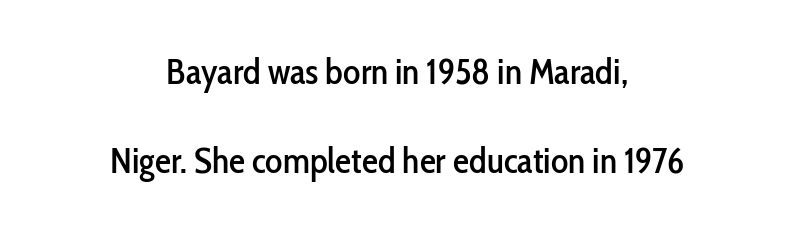
The image shows 36 px condensed sans-serif type, upright; set centered, loose line spacing (2.48x), normal letter spacing, not underlined; low stroke contrast and a medium x-height.
